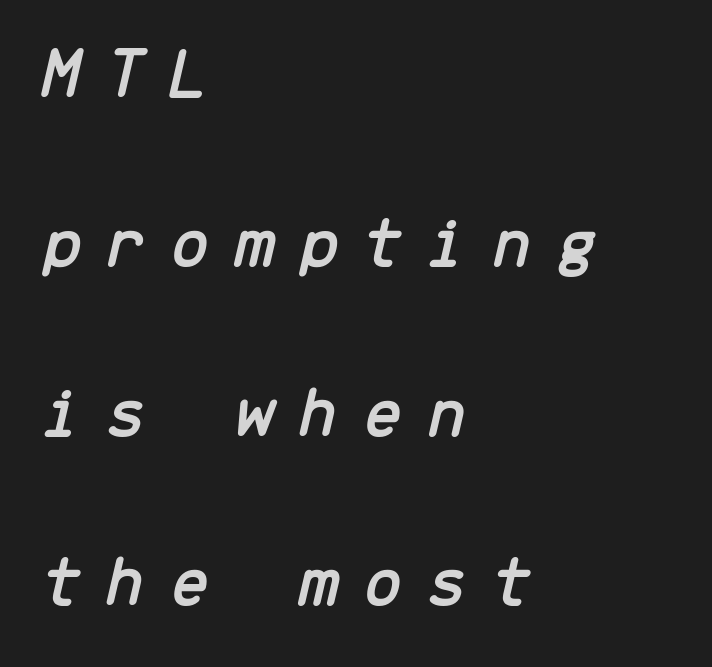
{"italic": "yes", "lean": "right", "slant_degrees": 13, "width": "normal", "stroke_contrast": "low", "x_height": "medium", "monospaced": "yes", "underline": "no", "align": "left", "line_spacing": "loose", "line_spacing_ratio": 2.32, "letter_spacing": "wide", "letter_spacing_em": 0.32, "glyph_px": 73}
